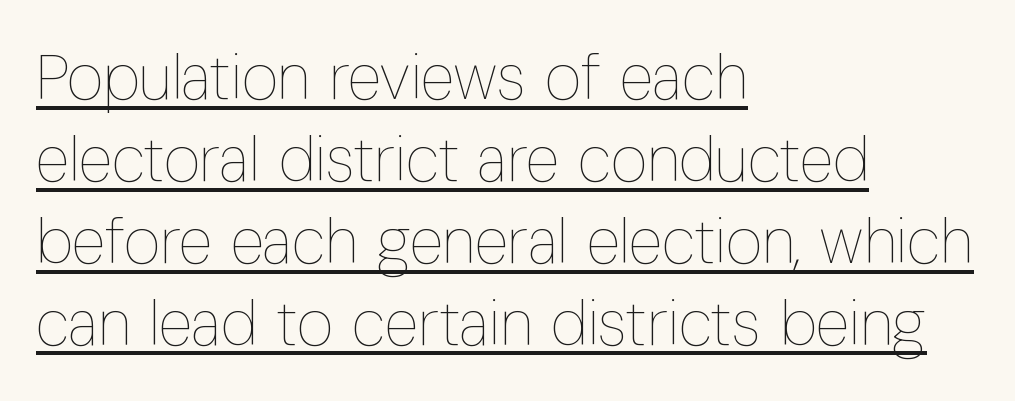
{"italic": "no", "bold": "no", "weight": "thin", "width": "condensed", "stroke_contrast": "low", "x_height": "medium", "monospaced": "no", "underline": "yes", "align": "left", "line_spacing": "normal", "line_spacing_ratio": 1.3, "letter_spacing": "normal", "letter_spacing_em": 0.0, "glyph_px": 63}
